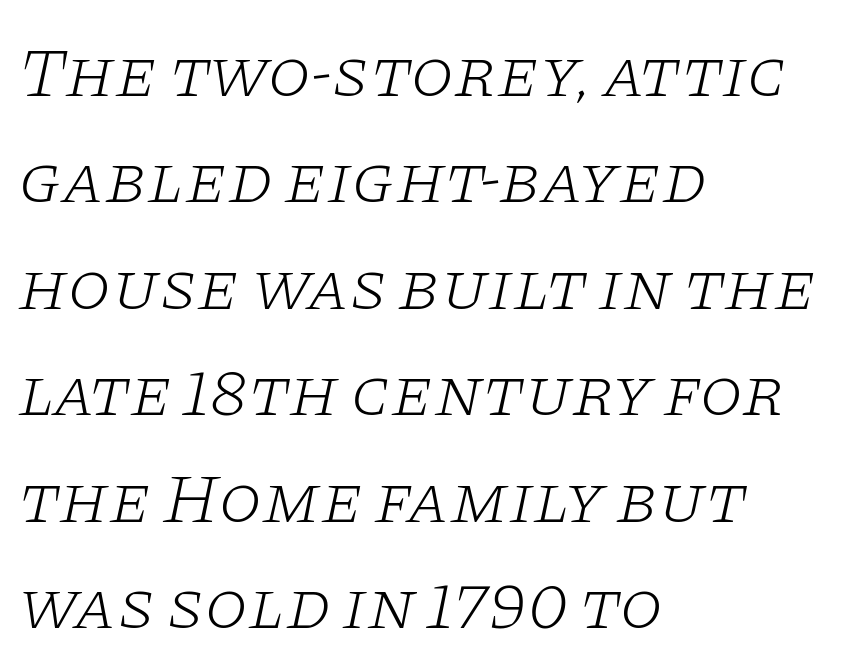
{"serif": "yes", "italic": "yes", "lean": "right", "slant_degrees": 11, "bold": "no", "weight": "light", "width": "wide", "stroke_contrast": "low", "x_height": "large", "monospaced": "no", "underline": "no", "align": "left", "line_spacing": "normal", "line_spacing_ratio": 1.52, "letter_spacing": "normal", "letter_spacing_em": 0.0, "glyph_px": 70}
